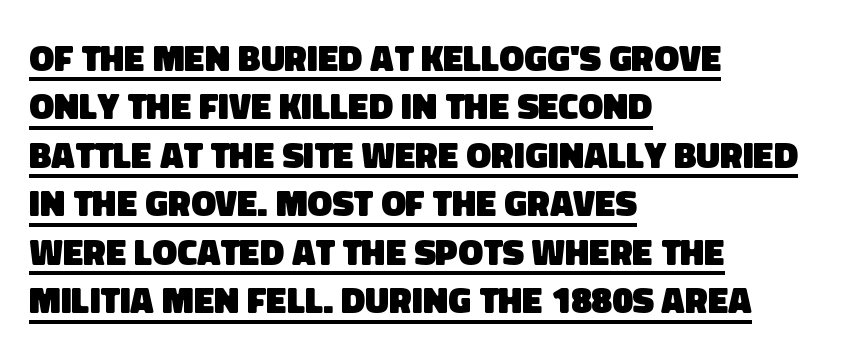
Students, note that the glyphs here touch the page at normal intervals. How heavy is the stroke? Heavy — this is a bold. You could not count columns in this text — the font is proportionally spaced. In terms of leading, this rendering sits right in the middle.
